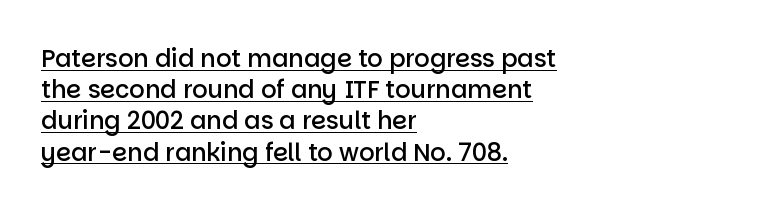
The image shows 24 px text type, upright; set left-aligned, normal line spacing (1.3x), normal letter spacing, underlined.
